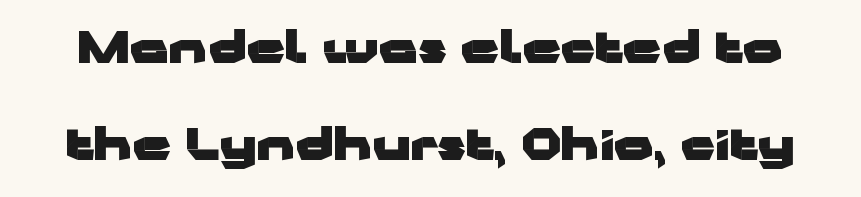
{"serif": "no", "italic": "no", "bold": "yes", "weight": "heavy", "width": "wide", "stroke_contrast": "low", "x_height": "medium", "monospaced": "no", "underline": "no", "line_spacing": "loose", "line_spacing_ratio": 2.25, "letter_spacing": "normal", "letter_spacing_em": 0.0, "glyph_px": 43}
